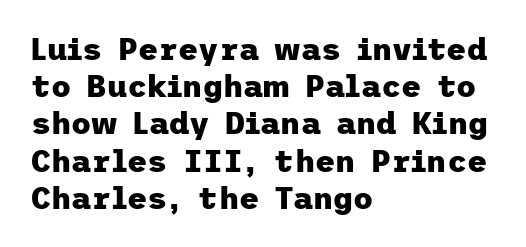
{"serif": "no", "italic": "no", "bold": "yes", "weight": "heavy", "width": "normal", "stroke_contrast": "low", "x_height": "medium", "underline": "no", "align": "left", "line_spacing_ratio": 1.2, "letter_spacing": "normal", "letter_spacing_em": 0.0, "glyph_px": 31}
